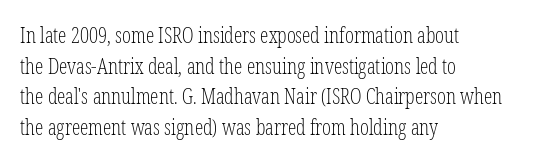
The image shows 21 px text type, upright; set left-aligned, normal line spacing (1.46x), normal letter spacing, not underlined.
